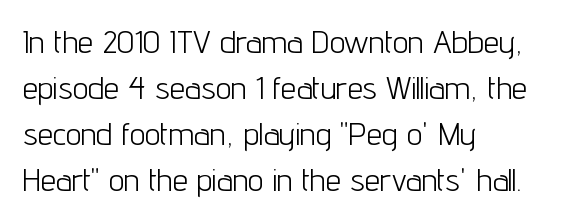
{"serif": "no", "italic": "no", "bold": "no", "weight": "light", "width": "condensed", "stroke_contrast": "low", "x_height": "medium", "monospaced": "no", "underline": "no", "align": "left", "line_spacing": "normal", "line_spacing_ratio": 1.48, "letter_spacing": "normal", "letter_spacing_em": 0.0, "glyph_px": 31}
